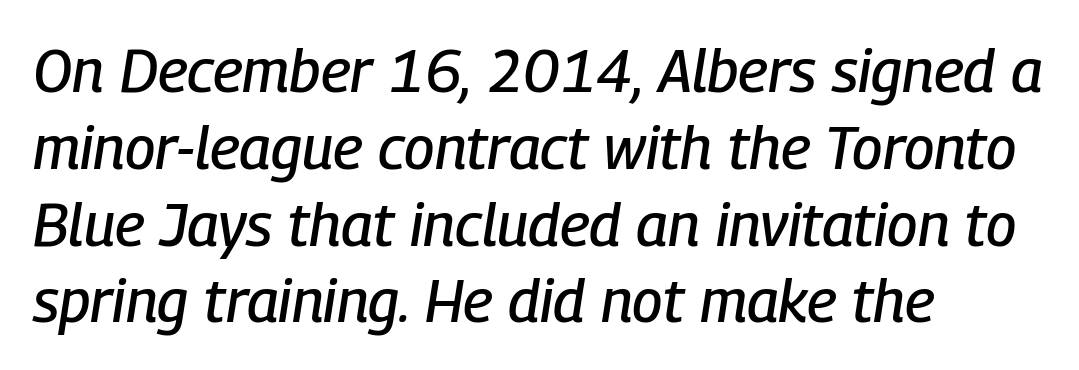
The image shows 60 px condensed type, italic (leaning right); set left-aligned, normal line spacing (1.28x), normal letter spacing, not underlined; low stroke contrast and a medium x-height.
